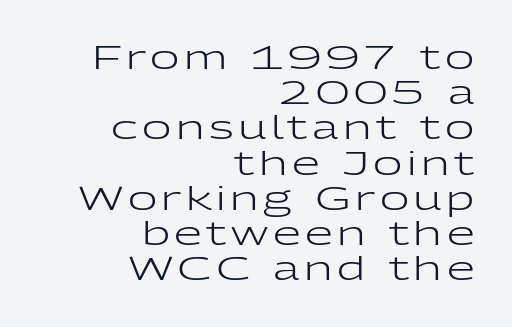
The image shows 32 px regular-weight, wide sans-serif type, upright; set right-aligned, tight line spacing (1.1x), not underlined; low stroke contrast and a medium x-height.
